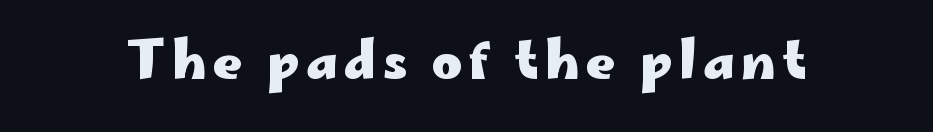
The image shows 51 px heavy, wide sans-serif type, upright; set not underlined; low stroke contrast and a small x-height.
